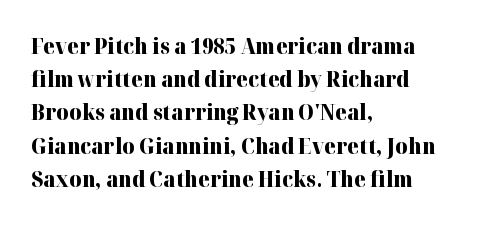
The image shows 21 px bold type, upright; set left-aligned, normal line spacing (1.58x), normal letter spacing, not underlined.
